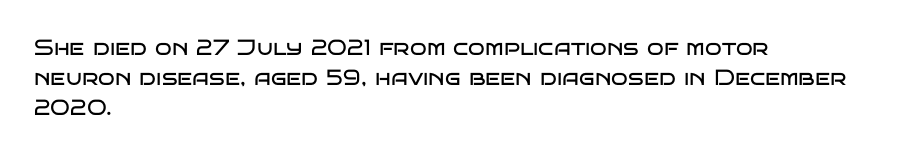
{"italic": "no", "bold": "no", "underline": "no", "align": "left", "line_spacing": "normal", "line_spacing_ratio": 1.37, "letter_spacing": "normal", "letter_spacing_em": 0.0, "glyph_px": 22}
